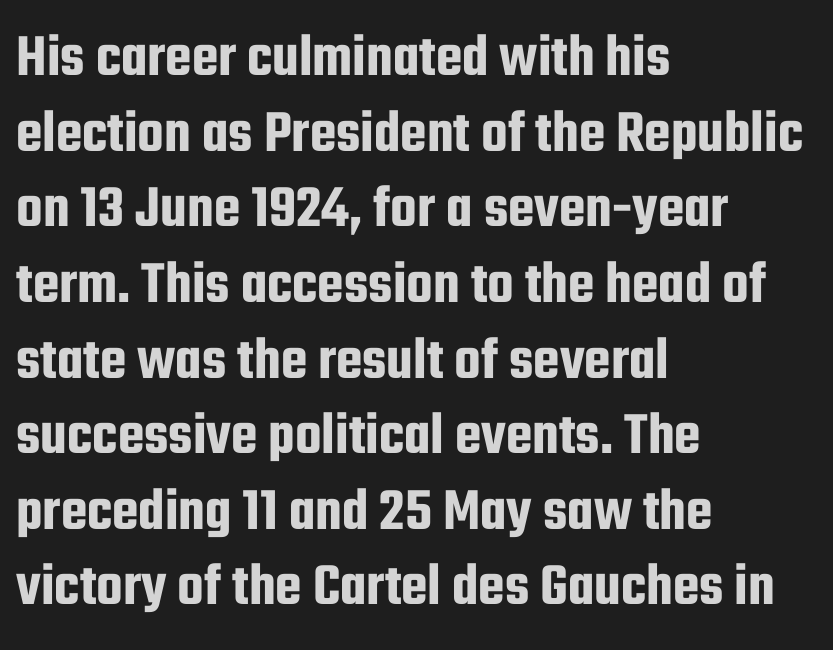
Q: Is the text italic (slanted)? A: No, it is upright.
Q: Is the typeface a serif or a sans-serif typeface? A: Sans-serif.
Q: Is the text underlined? A: No.
Q: How is the paragraph aligned? A: Left-aligned.
Q: Is the spacing between letters normal or unusually wide? A: Normal.
Q: Width (condensed, normal, or wide)? A: Condensed.
Q: Stroke contrast? A: Low.
Q: x-height? A: Medium.
Q: Monospaced? A: No.
